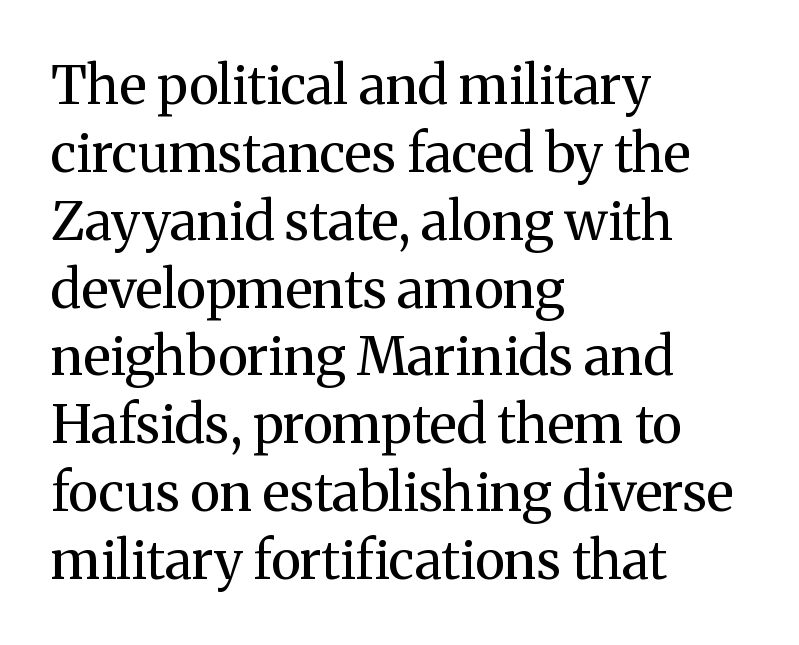
Q: Is the text bold? A: No.
Q: Is the text italic (slanted)? A: No, it is upright.
Q: Is the typeface a serif or a sans-serif typeface? A: Serif.
Q: Is the text underlined? A: No.
Q: How is the paragraph aligned? A: Left-aligned.
Q: Is the spacing between letters normal or unusually wide? A: Normal.
Q: Is the spacing between lines tight, normal or loose? A: Normal.
Q: Width (condensed, normal, or wide)? A: Normal.
Q: Stroke contrast? A: Medium.
Q: x-height? A: Medium.
Q: Monospaced? A: No.
